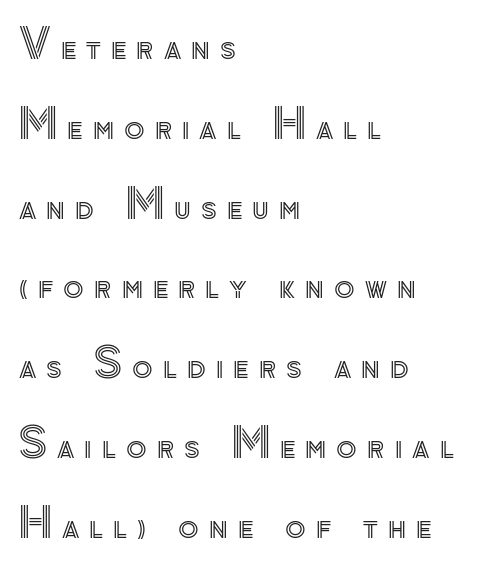
Beneath every word, the page is bare. The paragraph shown leans on its left margin. Each new line begins a long way beneath the previous one. The specimen reads as upright at a glance.
